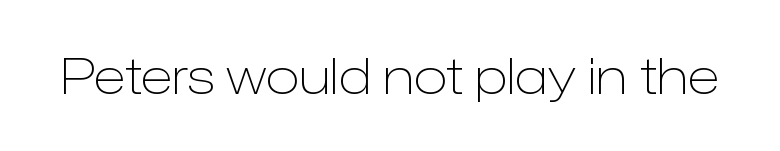
Q: Is the text bold? A: No.
Q: Is the text italic (slanted)? A: No, it is upright.
Q: Is the typeface a serif or a sans-serif typeface? A: Sans-serif.
Q: Is the text underlined? A: No.
Q: Is the spacing between letters normal or unusually wide? A: Normal.
Q: Width (condensed, normal, or wide)? A: Normal.
Q: Stroke contrast? A: Low.
Q: x-height? A: Medium.
Q: Monospaced? A: No.
